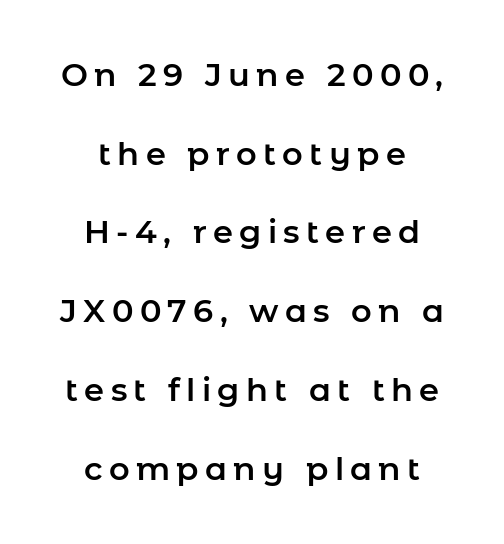
In terms of leading, this rendering errs on the spacious side. Each row of text sits above clean, open space. The type family on display is of the sans-serif kind. These lines are rendered in a variable-pitch font. Posture: straight, roman, zero tilt. The rendering inserts visible extra space after every character.
